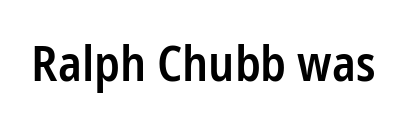
{"serif": "no", "italic": "no", "bold": "semi", "weight": "semibold", "width": "condensed", "stroke_contrast": "low", "x_height": "medium", "monospaced": "no", "underline": "no", "letter_spacing": "normal", "letter_spacing_em": 0.0, "glyph_px": 49}
